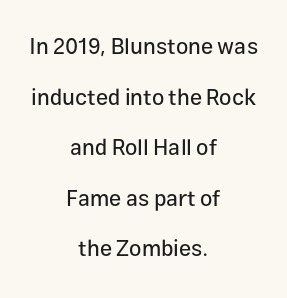
Q: Is the text italic (slanted)? A: No, it is upright.
Q: Is the text underlined? A: No.
Q: How is the paragraph aligned? A: Centered.
Q: Is the spacing between letters normal or unusually wide? A: Normal.
Q: Is the spacing between lines tight, normal or loose? A: Loose.
